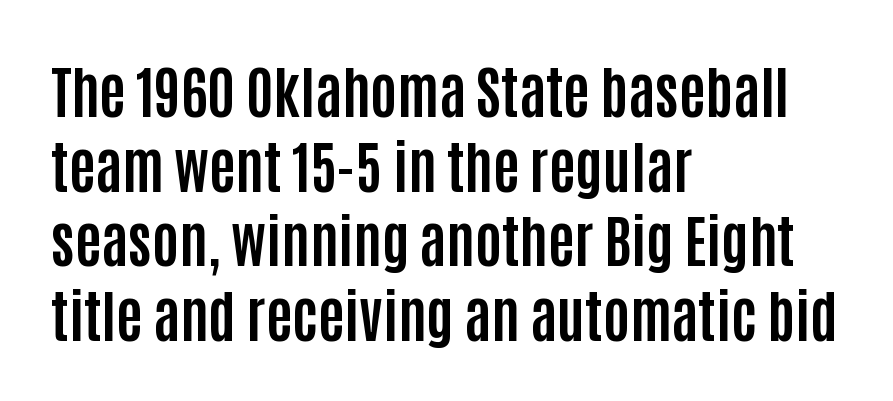
{"serif": "no", "italic": "no", "bold": "yes", "weight": "bold", "width": "condensed", "stroke_contrast": "low", "x_height": "large", "monospaced": "no", "underline": "no", "align": "left", "line_spacing": "normal", "line_spacing_ratio": 1.31, "letter_spacing": "normal", "letter_spacing_em": 0.0, "glyph_px": 57}
